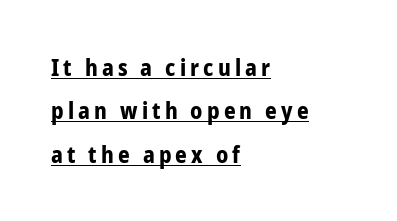
Q: Is the text bold? A: Yes.
Q: Is the text italic (slanted)? A: No, it is upright.
Q: Is the text underlined? A: Yes.
Q: How is the paragraph aligned? A: Left-aligned.
